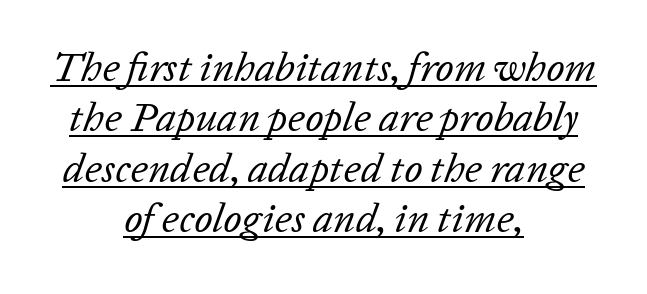
Q: Is the text bold? A: No.
Q: Is the text italic (slanted)? A: Yes, it leans right by about 20 degrees.
Q: Is the text underlined? A: Yes.
Q: How is the paragraph aligned? A: Centered.
Q: Is the spacing between letters normal or unusually wide? A: Normal.
Q: Width (condensed, normal, or wide)? A: Normal.
Q: Stroke contrast? A: Low.
Q: x-height? A: Medium.
Q: Monospaced? A: No.
